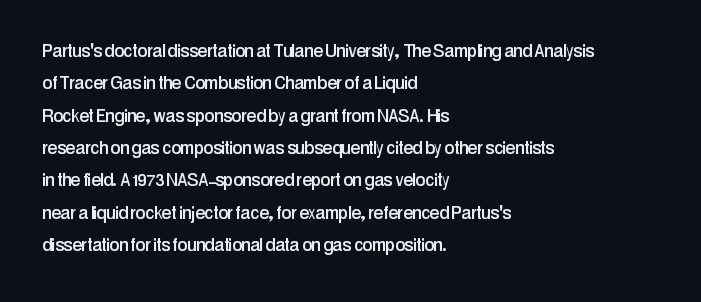
Q: Is the text italic (slanted)? A: No, it is upright.
Q: Is the text underlined? A: No.
Q: How is the paragraph aligned? A: Left-aligned.
Q: Is the spacing between letters normal or unusually wide? A: Normal.
Q: Is the spacing between lines tight, normal or loose? A: Normal.
